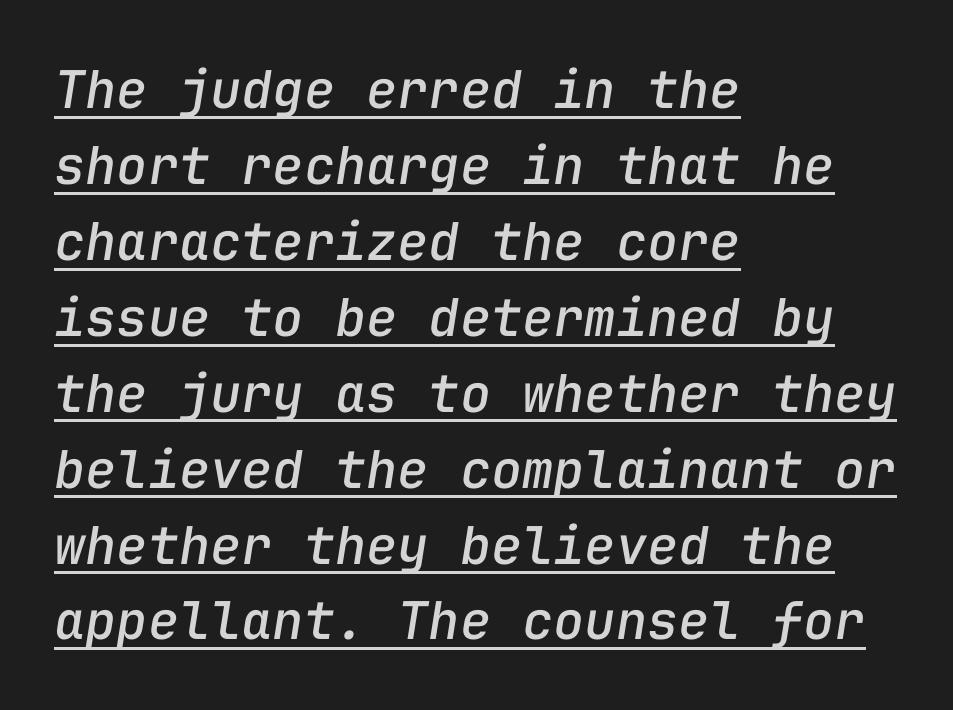
The passage shown is typed in a monospace face where columns stay perfectly aligned. All the whitespace from short lines collects on the right. You could call the tracking neutral — neither tight nor loose. The rendering applies a slant to the glyphs. A rule runs beneath these lines of type. This block has exactly the height ordinary leading produces.
